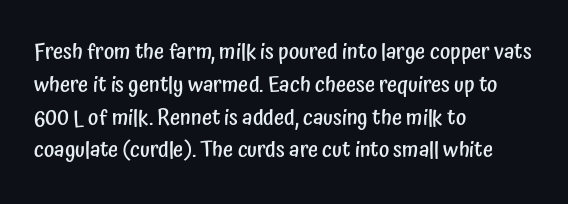
Q: Is the text bold? A: Semi-bold.
Q: Is the text italic (slanted)? A: No, it is upright.
Q: Is the text underlined? A: No.
Q: How is the paragraph aligned? A: Left-aligned.
Q: Is the spacing between letters normal or unusually wide? A: Normal.
Q: Is the spacing between lines tight, normal or loose? A: Normal.
